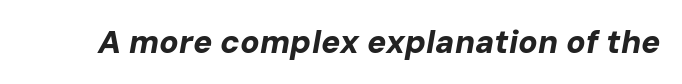
The image shows 32 px bold type, italic (leaning right); set normal letter spacing, not underlined; low stroke contrast and a medium x-height.
